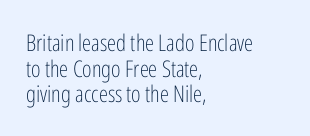
{"italic": "no", "bold": "no", "underline": "no", "align": "left", "line_spacing": "tight", "line_spacing_ratio": 1.11, "letter_spacing": "normal", "letter_spacing_em": 0.0, "glyph_px": 23}
